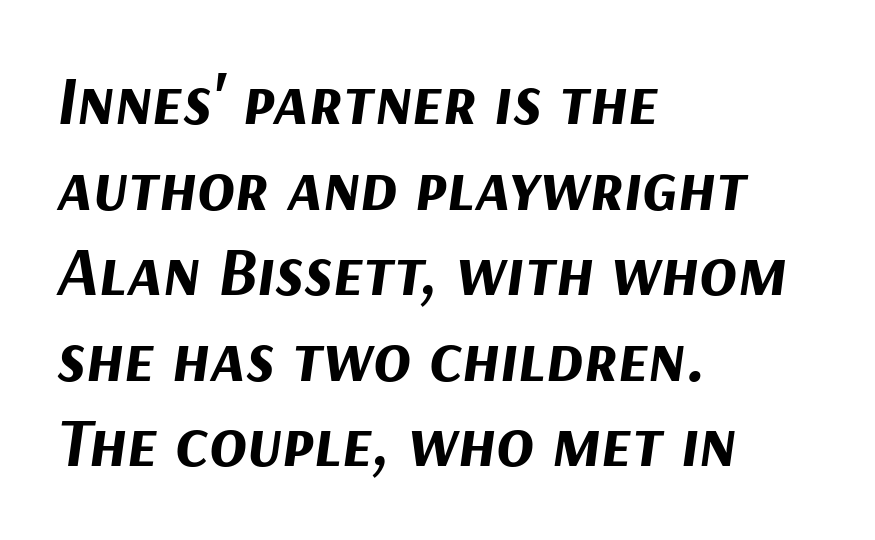
Q: Is the text bold? A: Yes.
Q: Is the text italic (slanted)? A: Yes, it leans right by about 9 degrees.
Q: Is the text underlined? A: No.
Q: How is the paragraph aligned? A: Left-aligned.
Q: Is the spacing between letters normal or unusually wide? A: Normal.
Q: Width (condensed, normal, or wide)? A: Normal.
Q: Stroke contrast? A: Medium.
Q: x-height? A: Medium.
Q: Monospaced? A: No.
